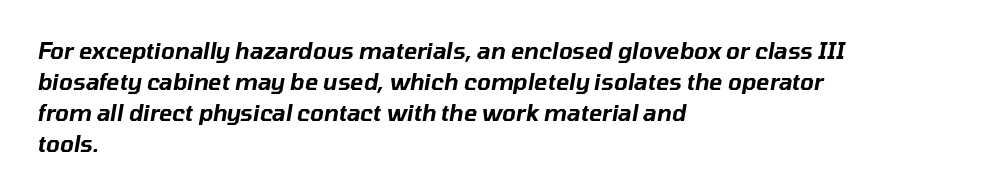
The image shows 22 px text type, italic (leaning right); set left-aligned, normal line spacing (1.41x), normal letter spacing, not underlined.
